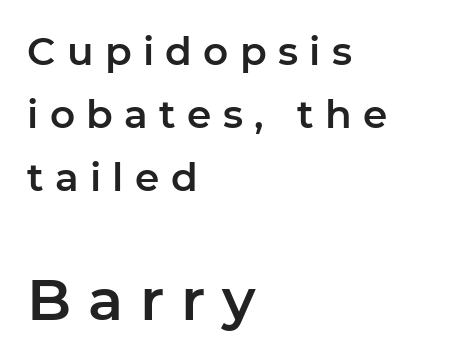
Has an underline been added? It has not. This sample keeps an unexceptional amount of space between lines. Looks like regular typesetting: each glyph gets only the width it needs. Tracking value appears strongly positive — letters spread wide.
